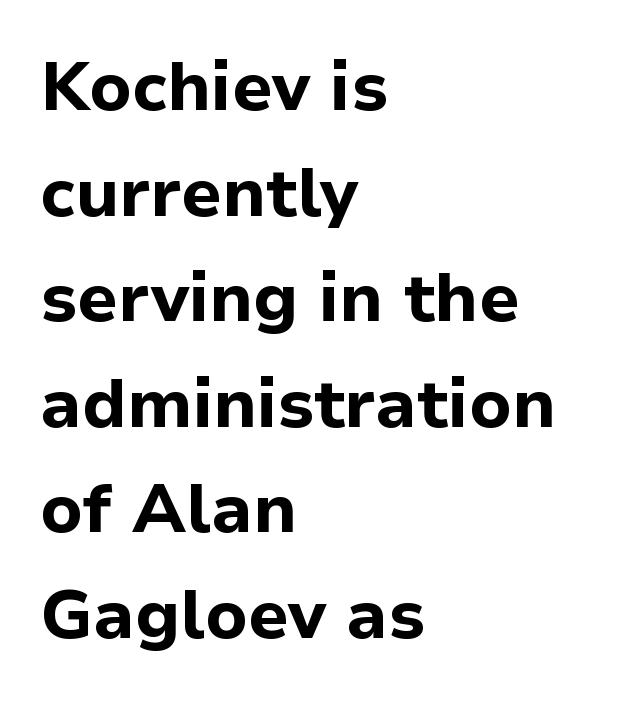
Q: Is the text bold? A: Yes.
Q: Is the text italic (slanted)? A: No, it is upright.
Q: Is the typeface a serif or a sans-serif typeface? A: Sans-serif.
Q: Is the text underlined? A: No.
Q: How is the paragraph aligned? A: Left-aligned.
Q: Is the spacing between letters normal or unusually wide? A: Normal.
Q: Is the spacing between lines tight, normal or loose? A: Normal.
Q: Width (condensed, normal, or wide)? A: Normal.
Q: Stroke contrast? A: Low.
Q: x-height? A: Medium.
Q: Monospaced? A: No.
